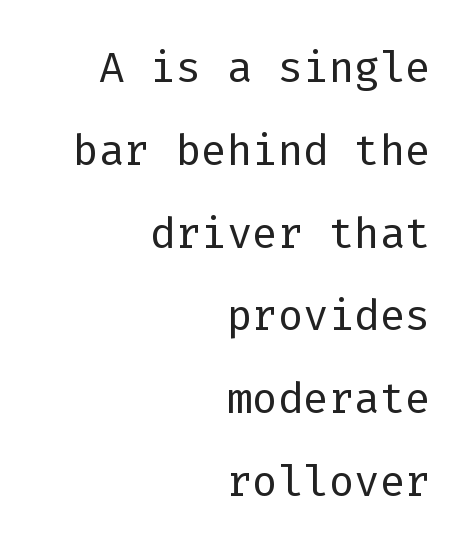
{"serif": "no", "italic": "no", "bold": "no", "weight": "light", "width": "normal", "stroke_contrast": "low", "x_height": "medium", "monospaced": "yes", "underline": "no", "align": "right", "line_spacing": "normal", "line_spacing_ratio": 1.38, "letter_spacing": "normal", "letter_spacing_em": 0.0, "glyph_px": 60}
